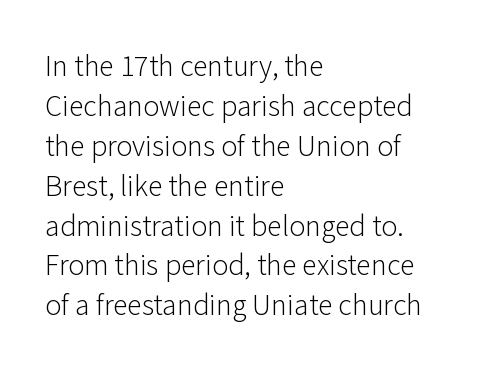
The image shows 30 px light sans-serif type, upright; set left-aligned, normal line spacing (1.33x), normal letter spacing, not underlined; low stroke contrast and a medium x-height.
